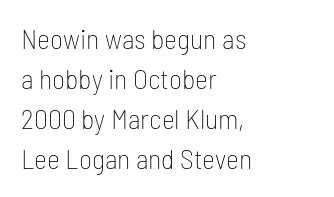
Q: Is the text bold? A: No.
Q: Is the text italic (slanted)? A: No, it is upright.
Q: Is the typeface a serif or a sans-serif typeface? A: Sans-serif.
Q: Is the text underlined? A: No.
Q: How is the paragraph aligned? A: Left-aligned.
Q: Is the spacing between letters normal or unusually wide? A: Normal.
Q: Is the spacing between lines tight, normal or loose? A: Normal.
Q: Width (condensed, normal, or wide)? A: Condensed.
Q: Stroke contrast? A: Low.
Q: x-height? A: Medium.
Q: Monospaced? A: No.
